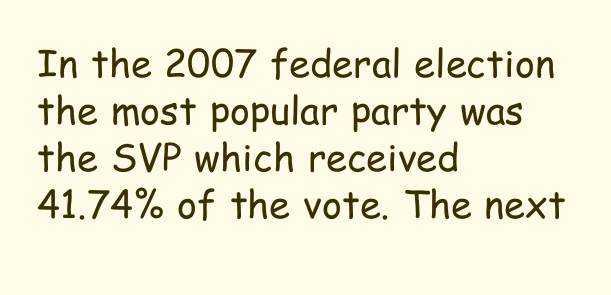
The image shows 38 px regular-weight, condensed sans-serif type, upright; set left-aligned, line spacing 1.24x, normal letter spacing, not underlined; low stroke contrast and a medium x-height.
